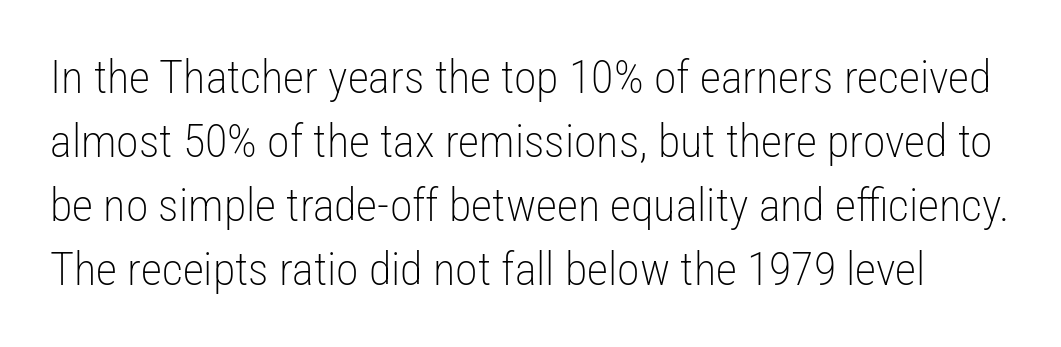
Q: Is the text bold? A: No.
Q: Is the text italic (slanted)? A: No, it is upright.
Q: Is the typeface a serif or a sans-serif typeface? A: Sans-serif.
Q: Is the text underlined? A: No.
Q: Is the spacing between letters normal or unusually wide? A: Normal.
Q: Is the spacing between lines tight, normal or loose? A: Normal.
Q: Width (condensed, normal, or wide)? A: Condensed.
Q: Stroke contrast? A: Low.
Q: x-height? A: Medium.
Q: Monospaced? A: No.
